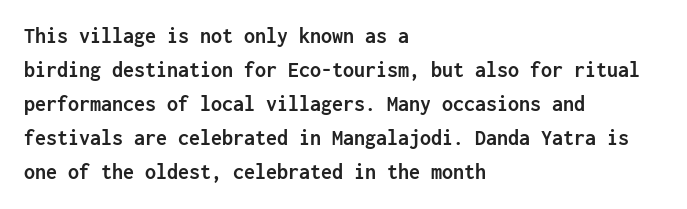
Q: Is the text bold? A: Yes.
Q: Is the text italic (slanted)? A: No, it is upright.
Q: Is the text underlined? A: No.
Q: How is the paragraph aligned? A: Left-aligned.
Q: Is the spacing between letters normal or unusually wide? A: Normal.
Q: Is the spacing between lines tight, normal or loose? A: Normal.
